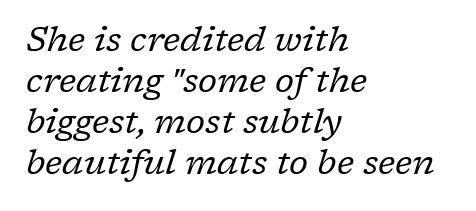
{"serif": "yes", "italic": "yes", "lean": "right", "slant_degrees": 17, "bold": "no", "weight": "regular", "width": "normal", "stroke_contrast": "low", "x_height": "medium", "monospaced": "no", "underline": "no", "align": "left", "line_spacing_ratio": 1.21, "letter_spacing": "normal", "letter_spacing_em": 0.0, "glyph_px": 34}
